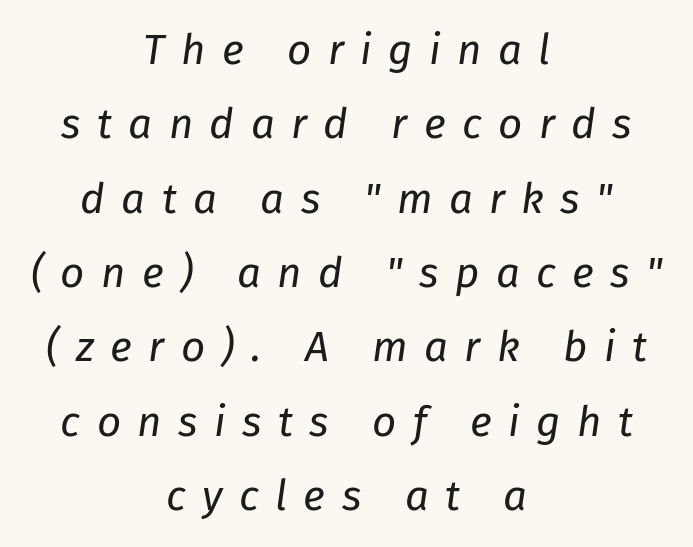
The image shows 42 px regular-weight type, italic (leaning right); set centered, line spacing 1.77x, unusually wide letter spacing (+0.39 em), not underlined; low stroke contrast and a medium x-height.
